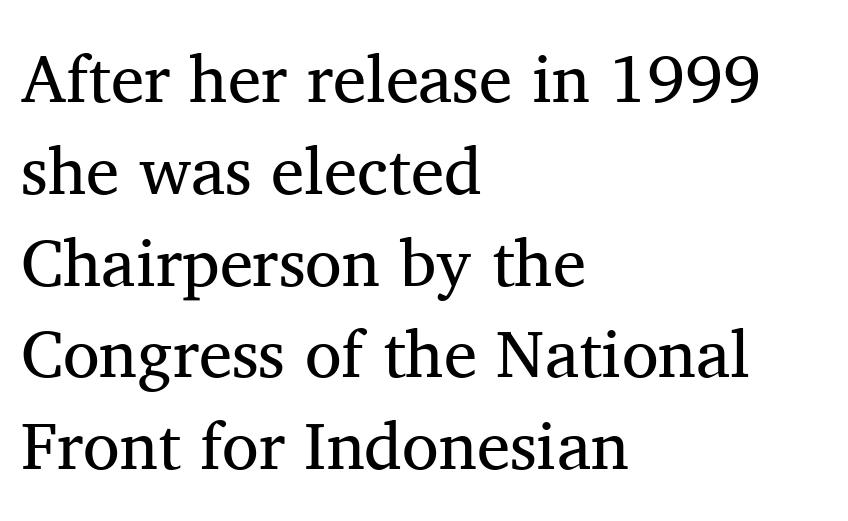
Words appear dense and cohesive because spacing is normal. This rendering uses left alignment, leaving the right contour irregular. This sample has the flowing, uneven cadence of proportional lettering. Each stroke keeps to a modest, everyday thickness or less.
